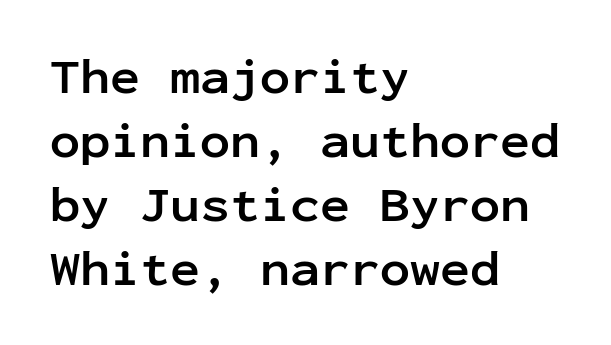
The image shows 50 px semibold sans-serif type, upright, monospaced; set left-aligned, normal line spacing (1.28x), normal letter spacing, not underlined; low stroke contrast and a medium x-height.
